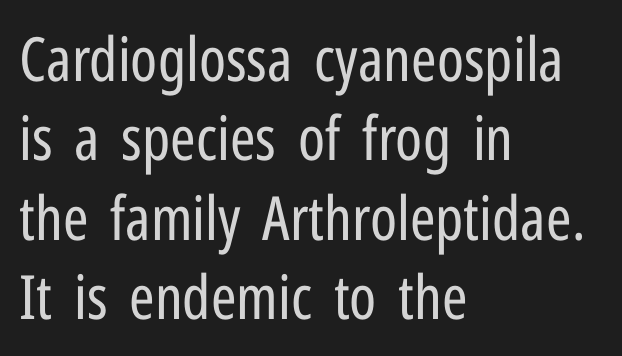
The compositor pushed each line to the left boundary. Descender tails drop into unmarked territory. The letters advance in unequal steps, a hallmark of proportional type. Line spacing here is normal. In terms of letterspacing, this is plain default setting.
